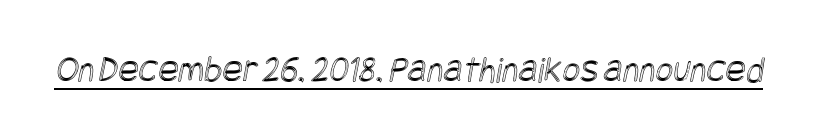
The image shows 38 px condensed type; set normal letter spacing, underlined; a large x-height.
